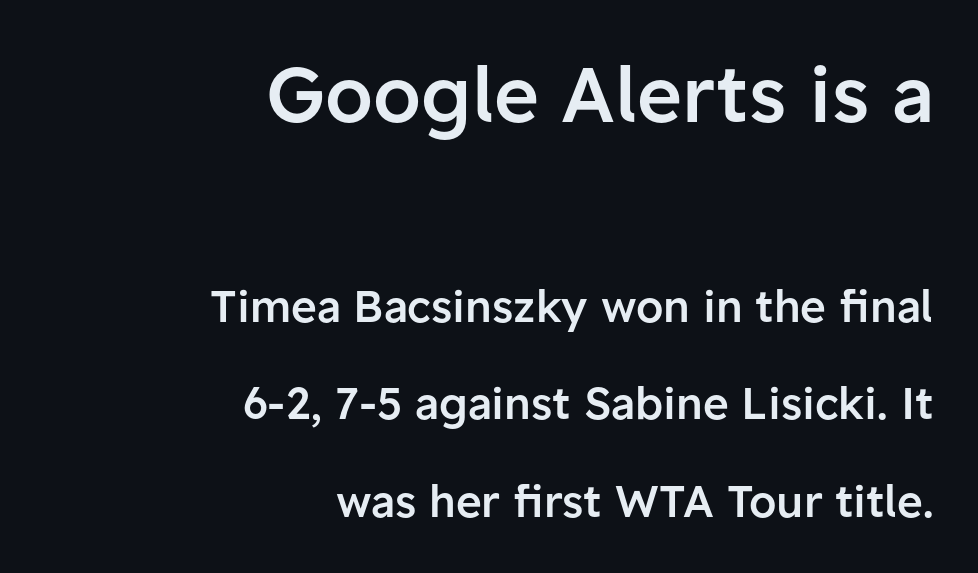
Q: Is the text bold? A: Semi-bold.
Q: Is the text italic (slanted)? A: No, it is upright.
Q: Is the typeface a serif or a sans-serif typeface? A: Sans-serif.
Q: Is the text underlined? A: No.
Q: How is the paragraph aligned? A: Right-aligned.
Q: Is the spacing between letters normal or unusually wide? A: Normal.
Q: Is the spacing between lines tight, normal or loose? A: Loose.
Q: Which block of text is set in a larger size, the first (top) or the second (bottom)? A: The first (top) one.
Q: Width (condensed, normal, or wide)? A: Normal.
Q: Stroke contrast? A: Low.
Q: x-height? A: Medium.
Q: Monospaced? A: No.
